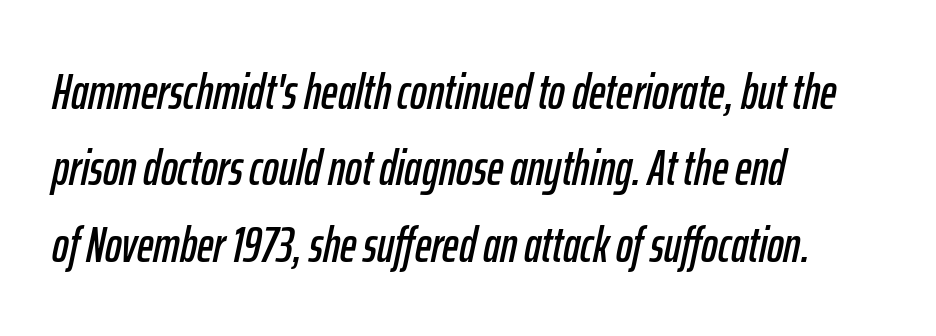
The image shows 50 px condensed type, italic (leaning right); set left-aligned, normal line spacing (1.53x), normal letter spacing, not underlined; low stroke contrast and a medium x-height.
